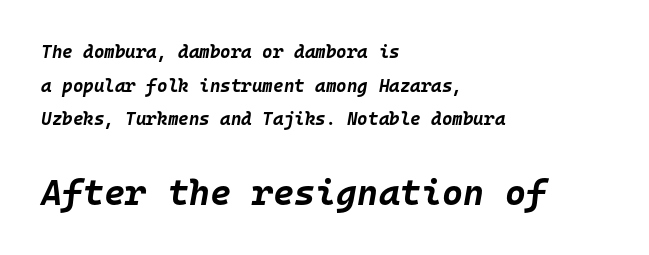
Q: Is the text bold? A: Yes.
Q: Is the text italic (slanted)? A: Yes, it leans right by about 10 degrees.
Q: Is the text underlined? A: No.
Q: How is the paragraph aligned? A: Left-aligned.
Q: Is the spacing between letters normal or unusually wide? A: Normal.
Q: Which block of text is set in a larger size, the first (top) or the second (bottom)? A: The second (bottom) one.
Q: Width (condensed, normal, or wide)? A: Normal.
Q: Stroke contrast? A: Low.
Q: x-height? A: Large.
Q: Monospaced? A: Yes.
